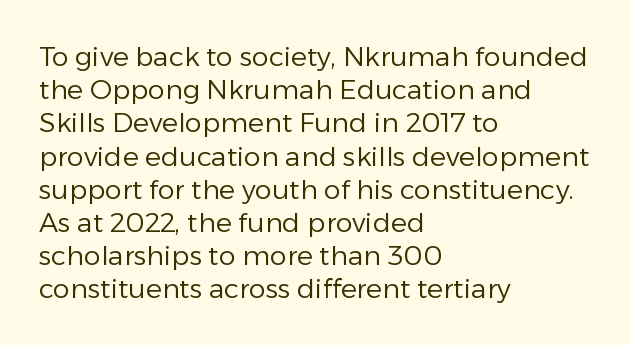
The zone under the glyphs is completely vacant. The passage is arranged the way most books set body copy — flush left. The type sits square on the baseline with zero lean. Weight: in the light-to-regular range. In terms of letterspacing, this is plain default setting.
